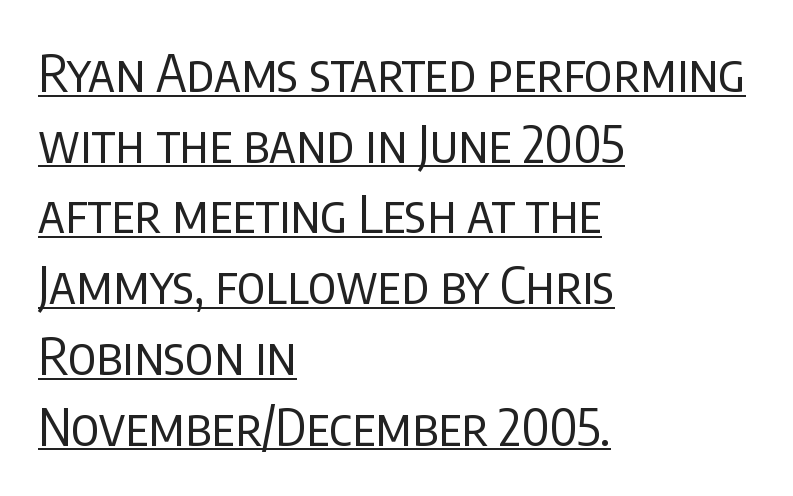
The image shows 52 px regular-weight, condensed sans-serif type, upright; set left-aligned, normal line spacing (1.36x), normal letter spacing, underlined; low stroke contrast and a large x-height.
